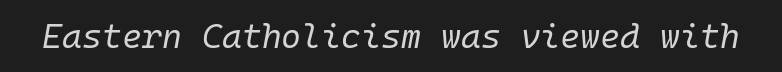
{"italic": "yes", "lean": "right", "slant_degrees": 10, "bold": "no", "weight": "regular", "width": "normal", "stroke_contrast": "low", "x_height": "medium", "monospaced": "yes", "underline": "no", "letter_spacing": "normal", "letter_spacing_em": 0.0, "glyph_px": 34}
